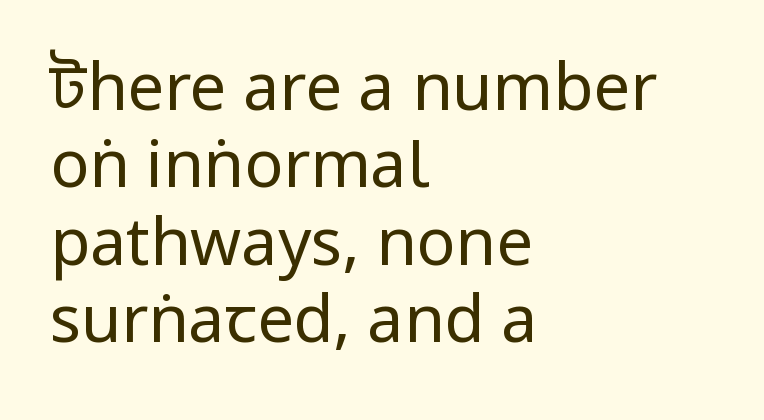
{"serif": "no", "italic": "no", "bold": "no", "weight": "regular", "width": "condensed", "stroke_contrast": "low", "underline": "no", "align": "left", "line_spacing_ratio": 1.19, "letter_spacing": "normal", "letter_spacing_em": 0.0, "glyph_px": 65}
